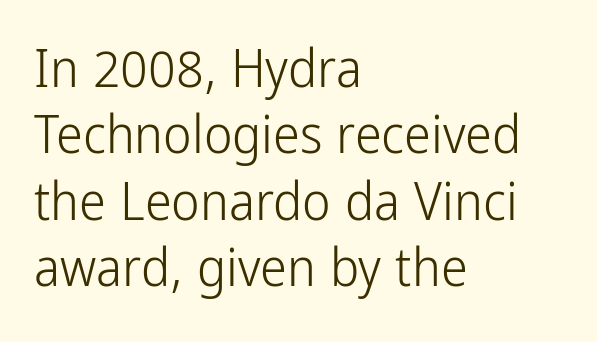
Q: Is the text bold? A: No.
Q: Is the text italic (slanted)? A: No, it is upright.
Q: Is the typeface a serif or a sans-serif typeface? A: Sans-serif.
Q: Is the text underlined? A: No.
Q: How is the paragraph aligned? A: Left-aligned.
Q: Is the spacing between letters normal or unusually wide? A: Normal.
Q: Width (condensed, normal, or wide)? A: Condensed.
Q: Stroke contrast? A: Low.
Q: x-height? A: Medium.
Q: Monospaced? A: No.
